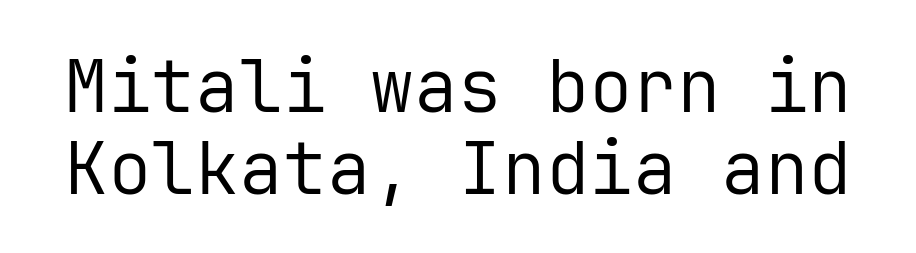
The image shows 73 px regular-weight sans-serif type, upright, monospaced; set tight line spacing (1.12x), normal letter spacing, not underlined; low stroke contrast and a medium x-height.
